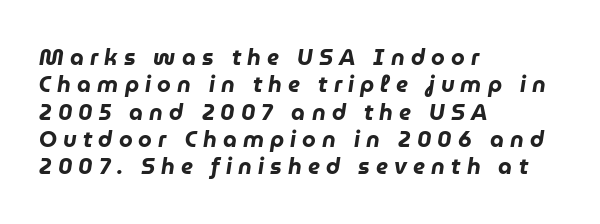
Layout note: lines flush left. Looking at the ascenders, they clearly lean. Strokes here are thick enough to call this a true bold. The gap between lines stays unmarked. In terms of letterspacing, this is a distinctly airy, spread setting.
